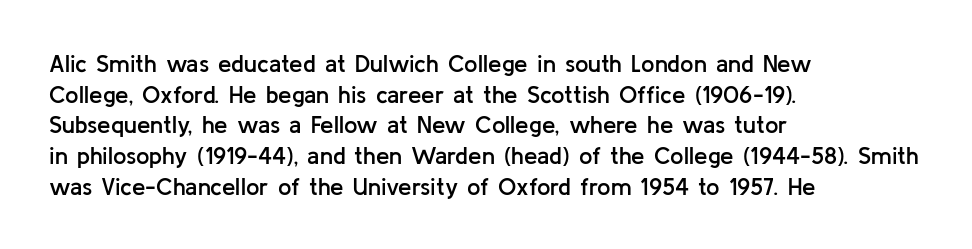
Q: Is the text bold? A: Semi-bold.
Q: Is the text italic (slanted)? A: No, it is upright.
Q: Is the text underlined? A: No.
Q: How is the paragraph aligned? A: Left-aligned.
Q: Is the spacing between letters normal or unusually wide? A: Normal.
Q: Is the spacing between lines tight, normal or loose? A: Normal.
